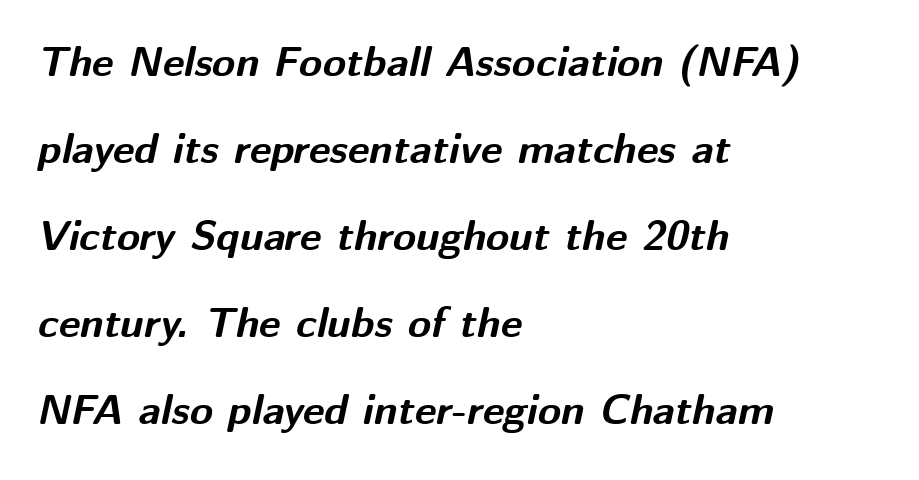
{"italic": "yes", "lean": "right", "slant_degrees": 12, "bold": "yes", "weight": "bold", "width": "normal", "stroke_contrast": "medium", "x_height": "medium", "monospaced": "no", "underline": "no", "align": "left", "line_spacing": "loose", "line_spacing_ratio": 2.07, "letter_spacing": "normal", "letter_spacing_em": 0.0, "glyph_px": 42}
